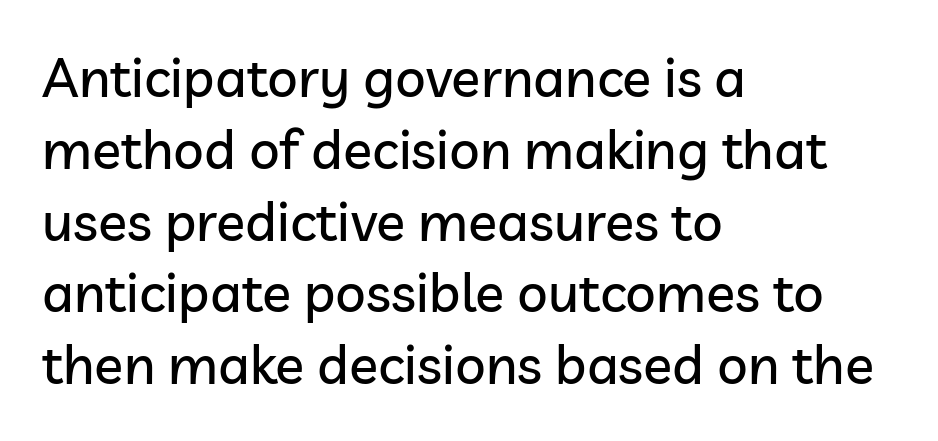
The space directly below the letters is spotless. Notice how the stems are strictly vertical — no italics here. Does the type have serifs? No, each stem ends abruptly. Where is the straight margin? On the left.
